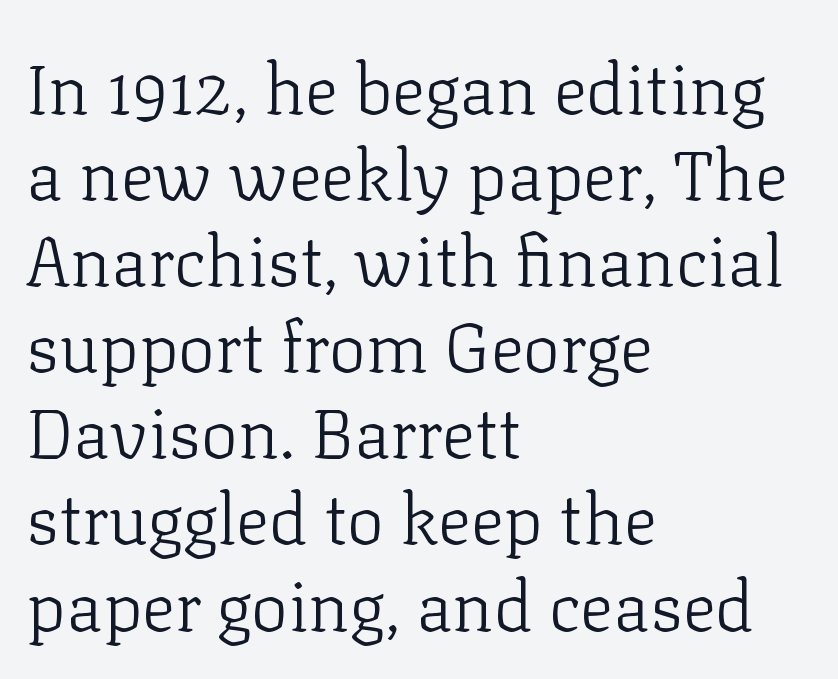
Q: Is the text bold? A: No.
Q: Is the text italic (slanted)? A: No, it is upright.
Q: Is the typeface a serif or a sans-serif typeface? A: Serif.
Q: Is the text underlined? A: No.
Q: How is the paragraph aligned? A: Left-aligned.
Q: Is the spacing between letters normal or unusually wide? A: Normal.
Q: Width (condensed, normal, or wide)? A: Normal.
Q: Stroke contrast? A: Low.
Q: x-height? A: Medium.
Q: Monospaced? A: No.
